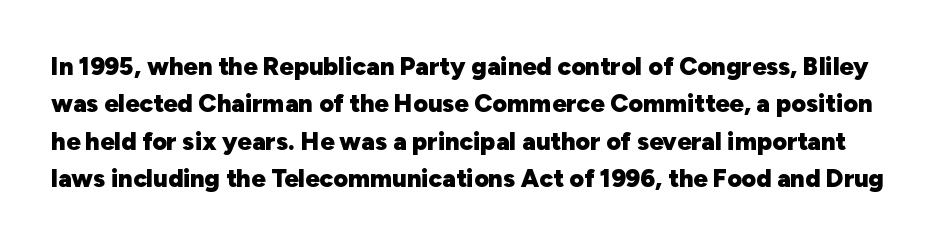
Q: Is the text bold? A: Yes.
Q: Is the text italic (slanted)? A: No, it is upright.
Q: Is the text underlined? A: No.
Q: Is the spacing between letters normal or unusually wide? A: Normal.
Q: Is the spacing between lines tight, normal or loose? A: Normal.
